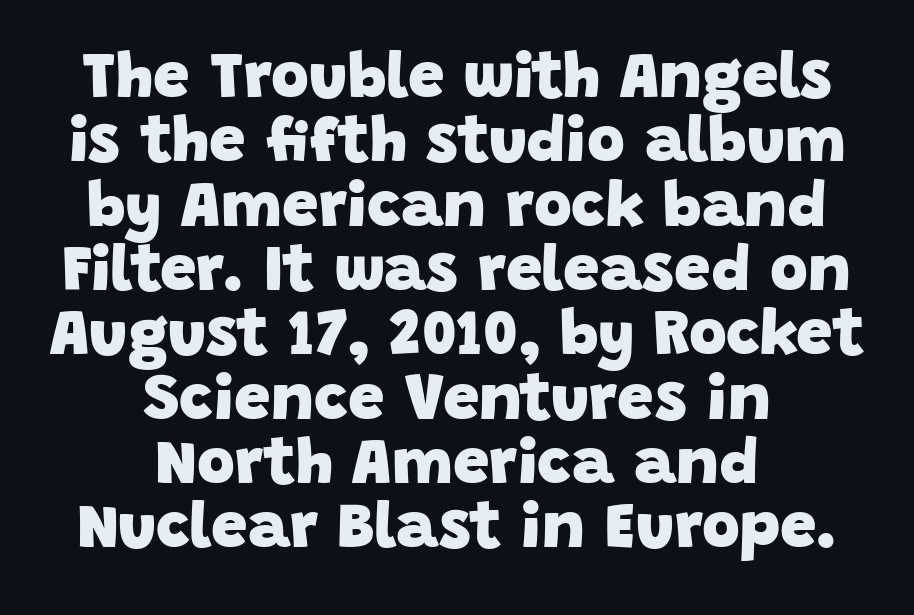
Q: Is the text bold? A: Yes.
Q: Is the typeface a serif or a sans-serif typeface? A: Sans-serif.
Q: Is the text underlined? A: No.
Q: How is the paragraph aligned? A: Centered.
Q: Is the spacing between letters normal or unusually wide? A: Normal.
Q: Is the spacing between lines tight, normal or loose? A: Tight.
Q: Width (condensed, normal, or wide)? A: Normal.
Q: Stroke contrast? A: Low.
Q: x-height? A: Large.
Q: Monospaced? A: No.
